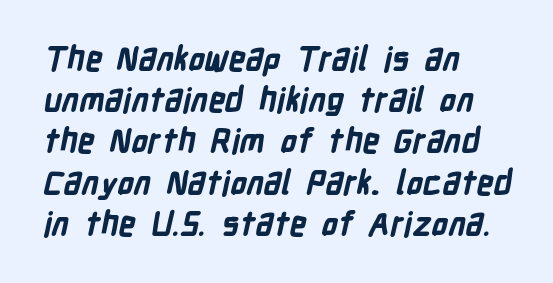
{"serif": "no", "bold": "yes", "weight": "bold", "width": "condensed", "stroke_contrast": "low", "x_height": "medium", "monospaced": "no", "underline": "no", "align": "left", "line_spacing": "normal", "line_spacing_ratio": 1.25, "letter_spacing": "normal", "letter_spacing_em": 0.0, "glyph_px": 33}
